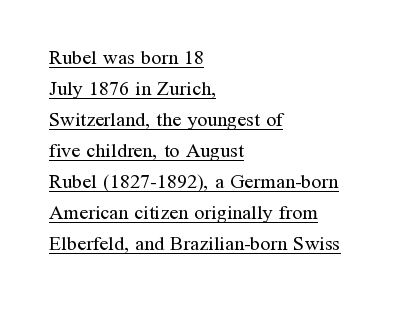
The image shows 20 px text type, upright; set left-aligned, normal line spacing (1.55x), normal letter spacing, underlined.
